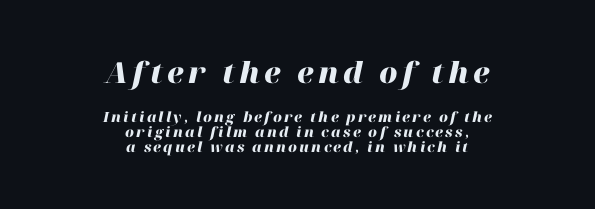
The image shows 29 px heavy type, italic (leaning right); set centered, tight line spacing (1.08x), not underlined; the first (top) block is 2.07x larger; high stroke contrast and a medium x-height.
